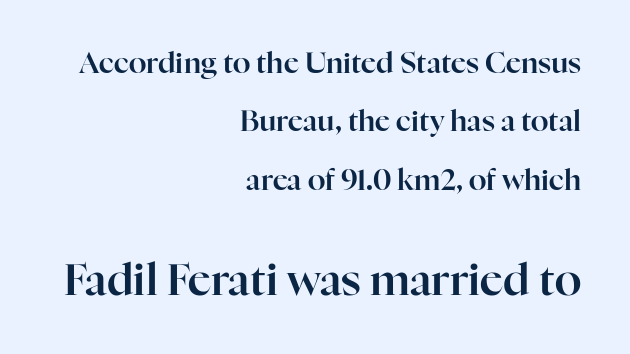
The image shows 44 px serif type, upright; set right-aligned, loose line spacing (2.01x), normal letter spacing, not underlined; the second (bottom) block is 1.52x larger; high stroke contrast and a medium x-height.
